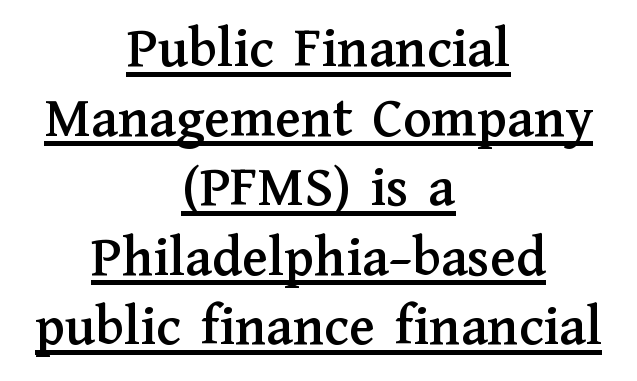
{"serif": "yes", "italic": "no", "width": "normal", "stroke_contrast": "medium", "x_height": "medium", "monospaced": "no", "underline": "yes", "align": "center", "line_spacing_ratio": 1.2, "letter_spacing": "normal", "letter_spacing_em": 0.0, "glyph_px": 58}
